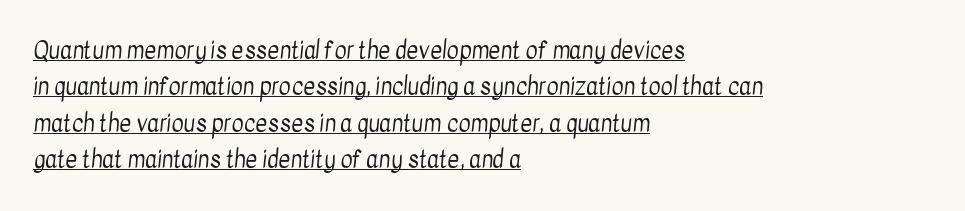
The image shows 23 px text type; set left-aligned, normal line spacing (1.58x), normal letter spacing, underlined.
